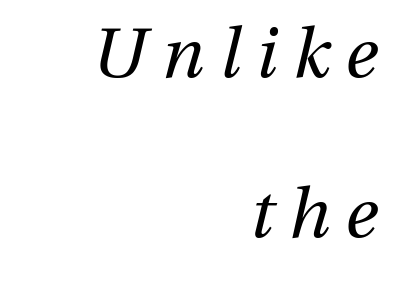
The image shows 69 px regular-weight type, italic (leaning right); set right-aligned, loose line spacing (2.32x), unusually wide letter spacing (+0.22 em), not underlined; medium stroke contrast and a medium x-height.
